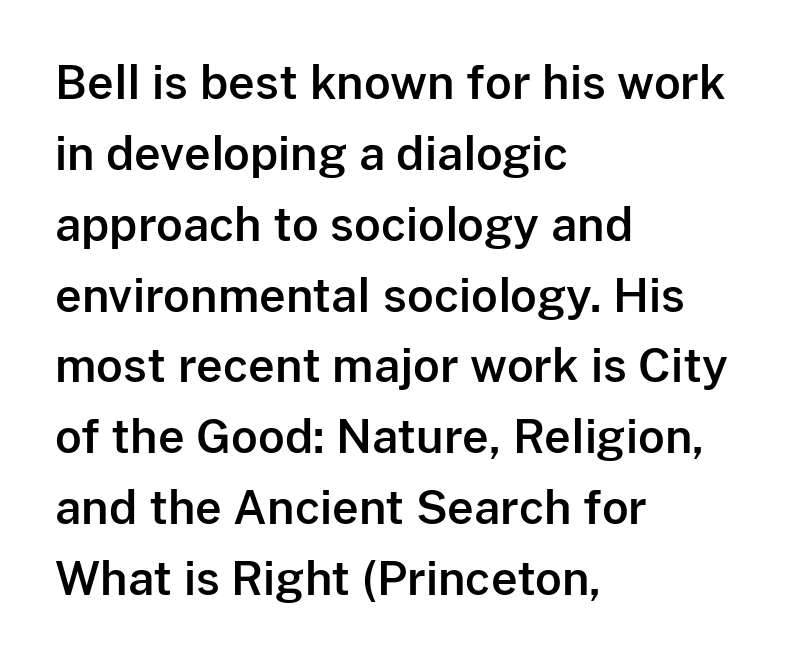
Q: Is the text italic (slanted)? A: No, it is upright.
Q: Is the typeface a serif or a sans-serif typeface? A: Sans-serif.
Q: Is the text underlined? A: No.
Q: How is the paragraph aligned? A: Left-aligned.
Q: Is the spacing between letters normal or unusually wide? A: Normal.
Q: Is the spacing between lines tight, normal or loose? A: Normal.
Q: Width (condensed, normal, or wide)? A: Normal.
Q: Stroke contrast? A: Low.
Q: x-height? A: Medium.
Q: Monospaced? A: No.
